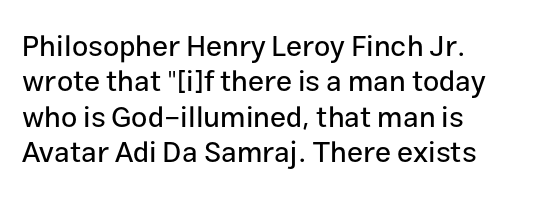
Q: Is the text italic (slanted)? A: No, it is upright.
Q: Is the typeface a serif or a sans-serif typeface? A: Sans-serif.
Q: Is the text underlined? A: No.
Q: How is the paragraph aligned? A: Left-aligned.
Q: Is the spacing between letters normal or unusually wide? A: Normal.
Q: Width (condensed, normal, or wide)? A: Normal.
Q: Stroke contrast? A: Low.
Q: x-height? A: Medium.
Q: Monospaced? A: No.
